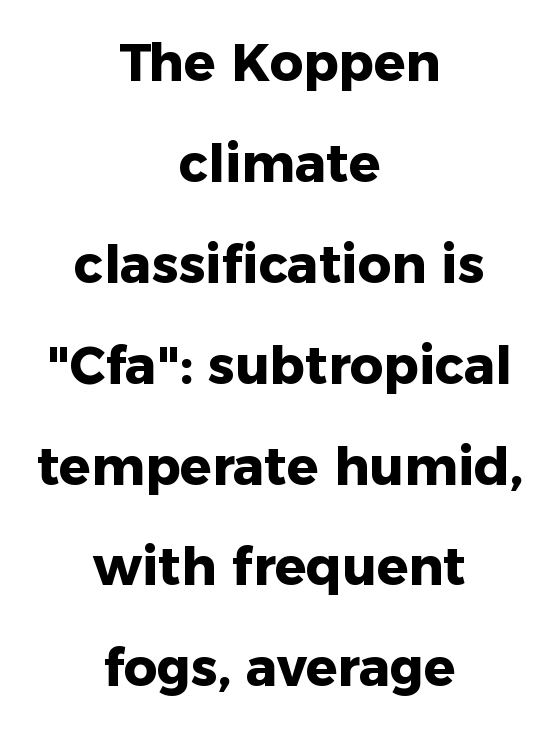
Q: Is the text bold? A: Yes.
Q: Is the text italic (slanted)? A: No, it is upright.
Q: Is the typeface a serif or a sans-serif typeface? A: Sans-serif.
Q: Is the text underlined? A: No.
Q: How is the paragraph aligned? A: Centered.
Q: Is the spacing between letters normal or unusually wide? A: Normal.
Q: Is the spacing between lines tight, normal or loose? A: Loose.
Q: Width (condensed, normal, or wide)? A: Normal.
Q: Stroke contrast? A: Low.
Q: x-height? A: Medium.
Q: Monospaced? A: No.
